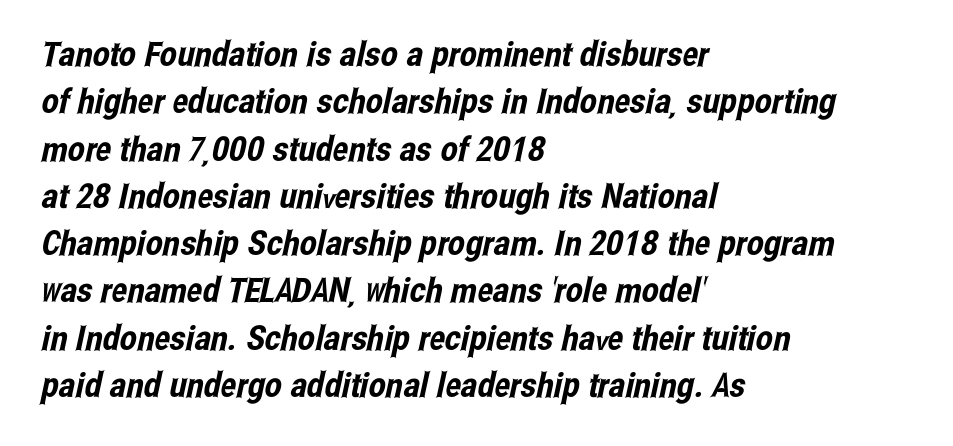
The image shows 34 px condensed sans-serif type; set left-aligned, normal line spacing (1.39x), normal letter spacing, not underlined; low stroke contrast and a medium x-height.
